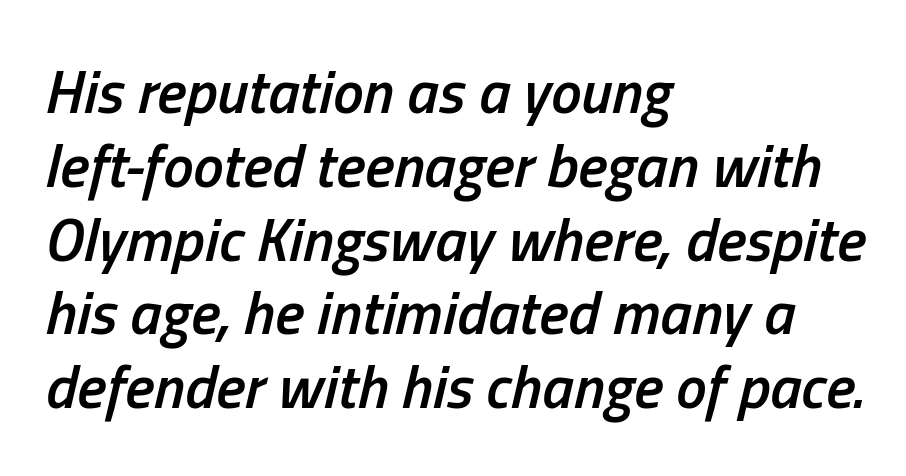
{"italic": "yes", "lean": "right", "slant_degrees": 13, "bold": "semi", "weight": "semibold", "width": "condensed", "stroke_contrast": "low", "x_height": "medium", "monospaced": "no", "underline": "no", "align": "left", "line_spacing_ratio": 1.21, "letter_spacing": "normal", "letter_spacing_em": 0.0, "glyph_px": 61}
